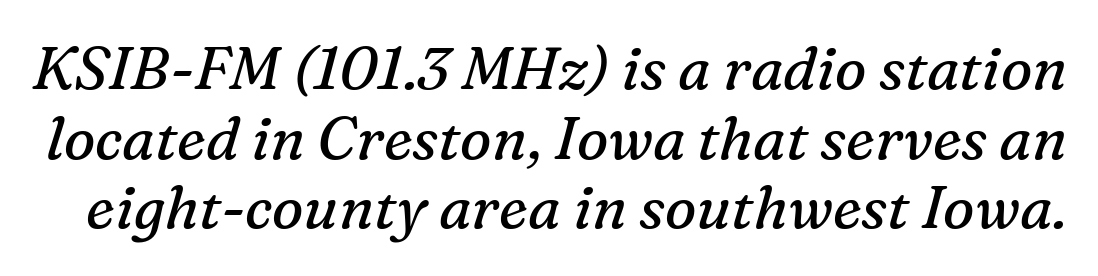
The image shows 59 px regular-weight serif type, italic (leaning right); set line spacing 1.18x, normal letter spacing, not underlined; medium stroke contrast and a medium x-height.
